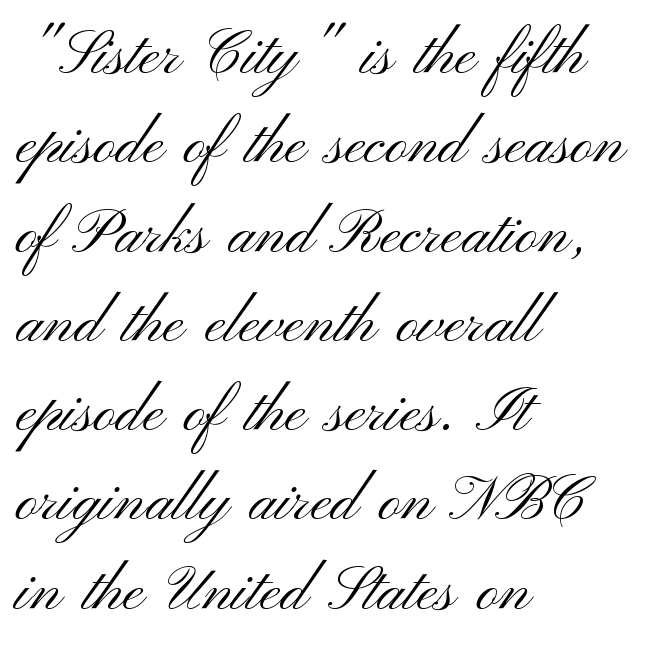
{"serif": "no", "bold": "no", "weight": "light", "width": "wide", "stroke_contrast": "medium", "x_height": "small", "monospaced": "no", "underline": "no", "align": "left", "line_spacing": "normal", "line_spacing_ratio": 1.44, "letter_spacing": "normal", "letter_spacing_em": 0.0, "glyph_px": 62}
